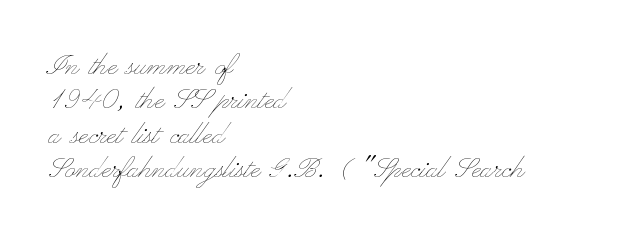
{"bold": "no", "weight": "thin", "width": "wide", "stroke_contrast": "low", "x_height": "small", "monospaced": "no", "underline": "no", "align": "left", "line_spacing": "tight", "line_spacing_ratio": 0.98, "letter_spacing": "normal", "letter_spacing_em": 0.0, "glyph_px": 35}
